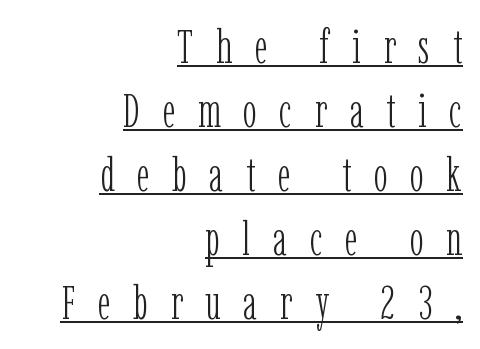
{"serif": "yes", "italic": "no", "bold": "no", "weight": "light", "width": "condensed", "stroke_contrast": "low", "x_height": "medium", "monospaced": "no", "underline": "yes", "align": "right", "line_spacing": "normal", "line_spacing_ratio": 1.36, "letter_spacing": "wide", "letter_spacing_em": 0.48, "glyph_px": 47}
